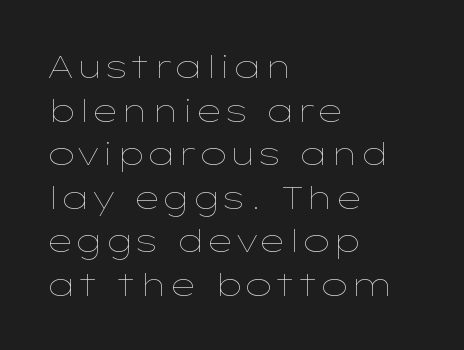
Q: Is the text bold? A: No.
Q: Is the text italic (slanted)? A: No, it is upright.
Q: Is the text underlined? A: No.
Q: How is the paragraph aligned? A: Left-aligned.
Q: Is the spacing between letters normal or unusually wide? A: Normal.
Q: Is the spacing between lines tight, normal or loose? A: Normal.
Q: Width (condensed, normal, or wide)? A: Wide.
Q: Stroke contrast? A: Low.
Q: x-height? A: Medium.
Q: Monospaced? A: No.
